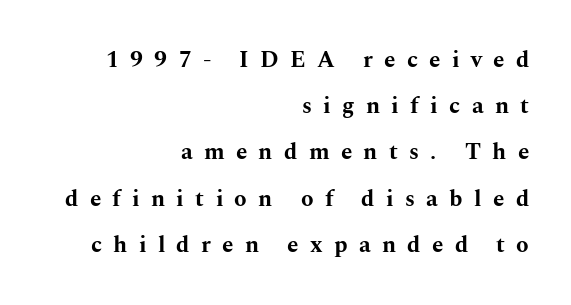
The image shows 23 px bold type, upright; set right-aligned, loose line spacing (2.01x), unusually wide letter spacing (+0.49 em), not underlined.
